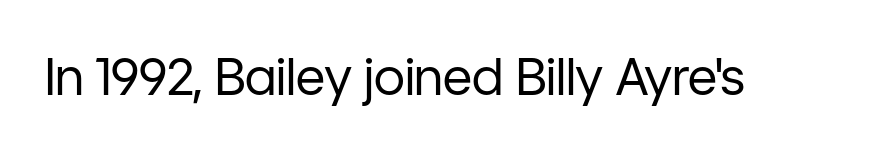
Compared with a typical body face, this is equally light or lighter still. Is the letter spacing exaggerated? No — it looks like the ordinary default. The font family rendered here belongs to the sans-serif group. Just letters on the line, the space beneath them empty. Vertical strokes here are truly vertical. You could not count columns in this text — the font is proportionally spaced.
